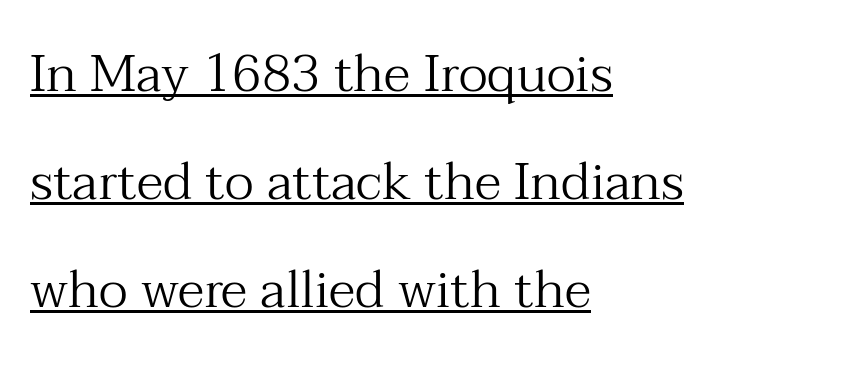
{"serif": "yes", "italic": "no", "bold": "no", "weight": "regular", "width": "normal", "stroke_contrast": "medium", "x_height": "medium", "monospaced": "no", "underline": "yes", "align": "left", "line_spacing": "loose", "line_spacing_ratio": 2.08, "letter_spacing": "normal", "letter_spacing_em": 0.0, "glyph_px": 52}
